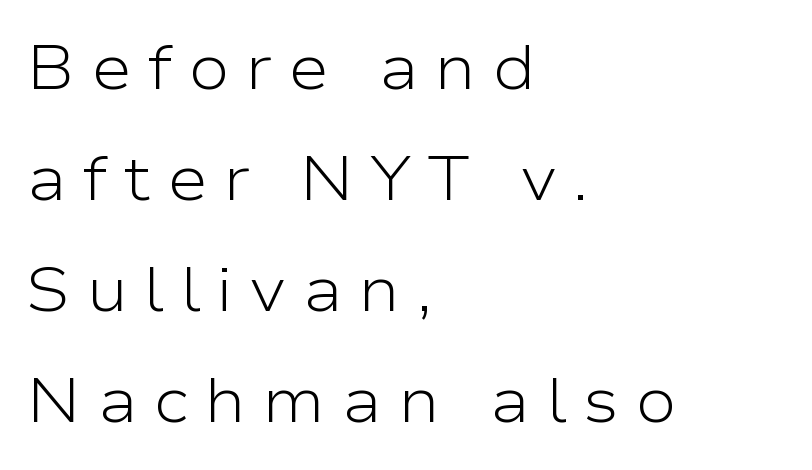
The image shows 62 px light, wide sans-serif type, upright; set left-aligned, line spacing 1.79x, unusually wide letter spacing (+0.25 em), not underlined; low stroke contrast and a medium x-height.
